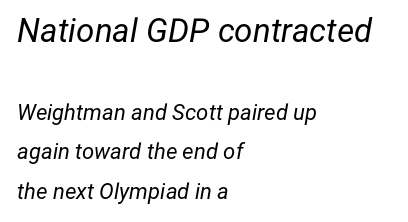
Is this a heavy cut? Hardly; it is regular or lighter. Do the characters align in a grid? No, the font is proportional. This sample uses an oblique cut, with every glyph tilted off the vertical. The lines are quadded left. Rule under the text: the space is simply empty.
